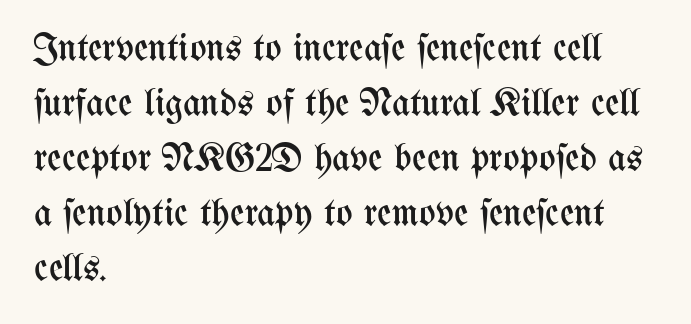
These lines are rendered in a variable-pitch font. In terms of letterspacing, this is plain default setting. Does the lettering tilt? It doesn't — this is upright. No heavy texture on the line: the type isn't bold. Rule under the text: the space is simply empty. If you measured baseline to baseline, you'd find a middling distance.
